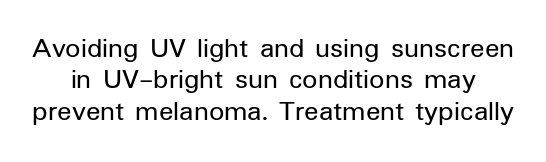
{"serif": "no", "italic": "no", "bold": "no", "weight": "regular", "width": "normal", "stroke_contrast": "low", "x_height": "medium", "monospaced": "no", "underline": "no", "line_spacing": "tight", "line_spacing_ratio": 1.05, "letter_spacing": "normal", "letter_spacing_em": 0.0, "glyph_px": 30}
